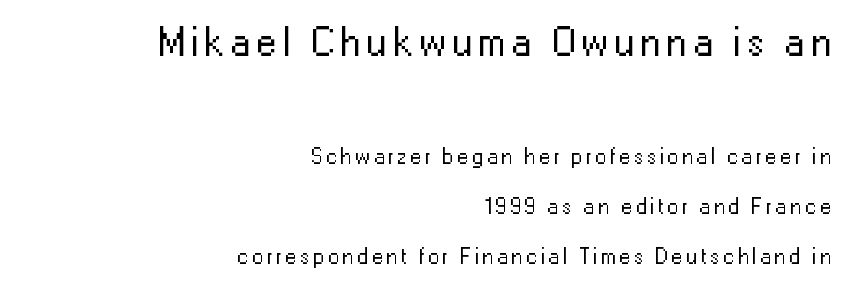
{"serif": "no", "italic": "no", "bold": "no", "weight": "regular", "width": "normal", "stroke_contrast": "low", "x_height": "medium", "monospaced": "no", "underline": "no", "align": "right", "line_spacing": "loose", "line_spacing_ratio": 2.17, "larger_block": "first", "size_ratio": 1.78, "glyph_px": 41}
